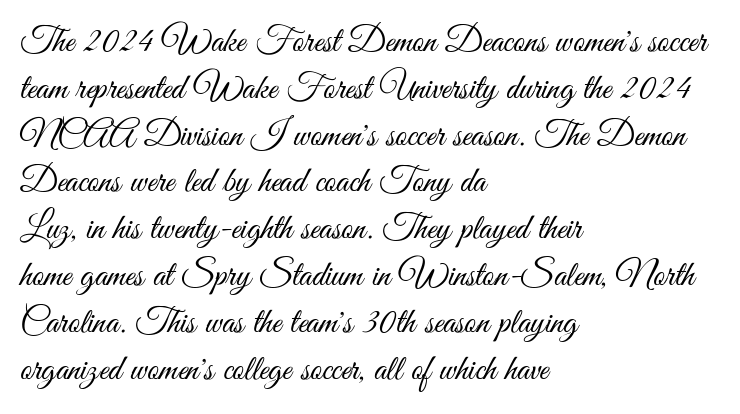
{"serif": "no", "bold": "no", "weight": "light", "width": "condensed", "stroke_contrast": "medium", "x_height": "small", "monospaced": "no", "underline": "no", "align": "left", "line_spacing": "normal", "line_spacing_ratio": 1.3, "letter_spacing": "normal", "letter_spacing_em": 0.0, "glyph_px": 36}
